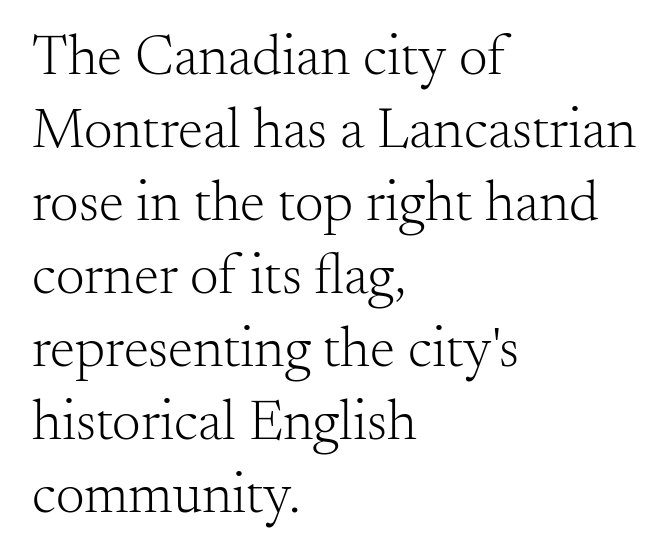
The foot of each line stays bare and open. Designer's note — italics off, roman on. What's the leading like? Ordinary, nothing unusual. The glyphs in this specimen are seriffed. The rendering uses natural spacing where letterforms have individual widths.
